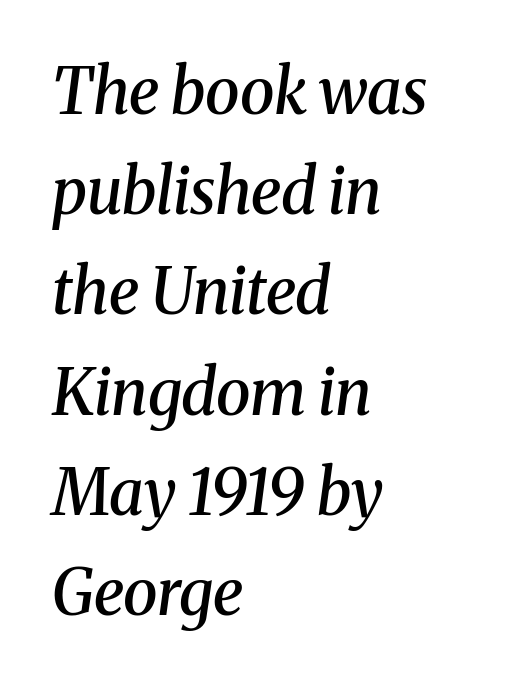
The vertical gap from one line to the next is medium. The paragraph shown leans on its left margin. The face used here is rendered with its standard letterfit. Summary of weight: moderately heavy, a semibold. Varying glyph widths throughout — classic text-font behaviour. The foot of each line stays bare and open.
